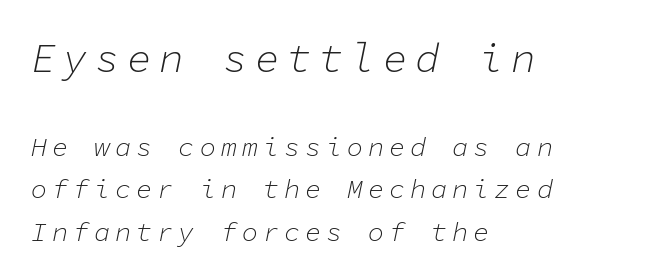
The image shows 41 px light type, italic (leaning right), monospaced; set left-aligned, normal line spacing (1.58x), not underlined; the first (top) block is 1.52x larger; low stroke contrast and a medium x-height.
